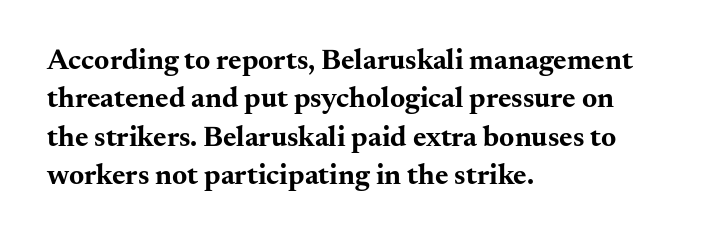
{"serif": "yes", "italic": "no", "bold": "yes", "weight": "bold", "width": "wide", "stroke_contrast": "medium", "x_height": "small", "monospaced": "no", "underline": "no", "align": "left", "line_spacing": "normal", "line_spacing_ratio": 1.32, "letter_spacing": "normal", "letter_spacing_em": 0.0, "glyph_px": 29}
